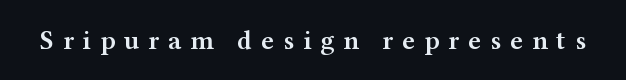
Q: Is the text bold? A: Semi-bold.
Q: Is the text italic (slanted)? A: No, it is upright.
Q: Is the text underlined? A: No.
Q: Is the spacing between letters normal or unusually wide? A: Unusually wide.
